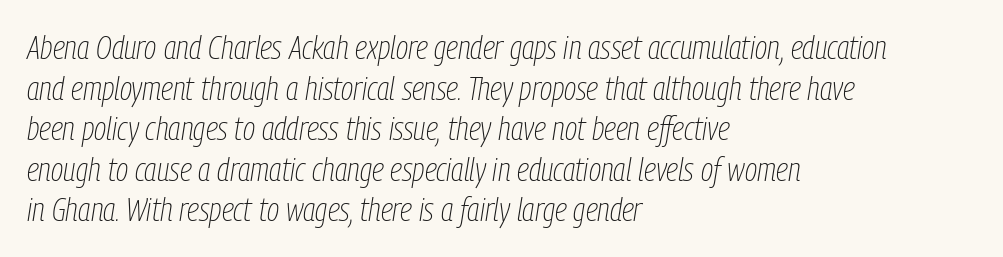
Q: Is the text bold? A: No.
Q: Is the text italic (slanted)? A: Yes, it leans right by about 9 degrees.
Q: Is the text underlined? A: No.
Q: How is the paragraph aligned? A: Left-aligned.
Q: Is the spacing between letters normal or unusually wide? A: Normal.
Q: Width (condensed, normal, or wide)? A: Condensed.
Q: Stroke contrast? A: Low.
Q: x-height? A: Medium.
Q: Monospaced? A: No.
